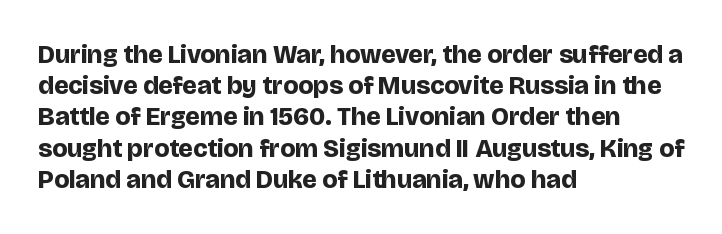
A typesetter would mark this as roman, not italic. The face used here is rendered with its standard letterfit. As a designer I'd log this as weight 700, bold. Underlining? Definitely not there. The text block is weighted toward the left margin, trailing off unevenly rightward.
